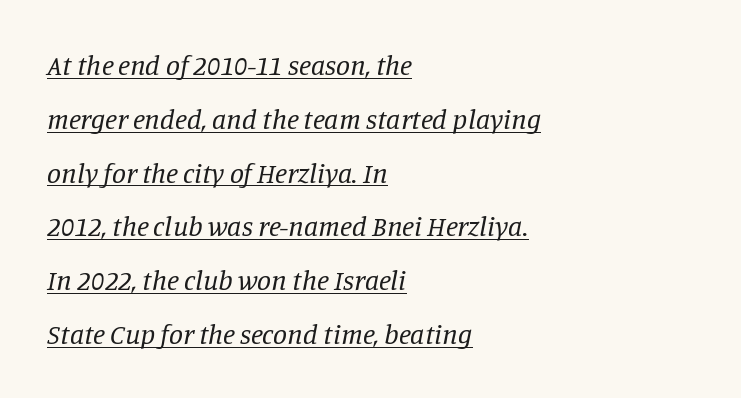
{"serif": "yes", "italic": "yes", "lean": "right", "slant_degrees": 11, "bold": "no", "weight": "regular", "width": "normal", "stroke_contrast": "low", "x_height": "large", "monospaced": "no", "underline": "yes", "align": "left", "line_spacing": "loose", "line_spacing_ratio": 1.92, "letter_spacing": "normal", "letter_spacing_em": 0.0, "glyph_px": 28}
